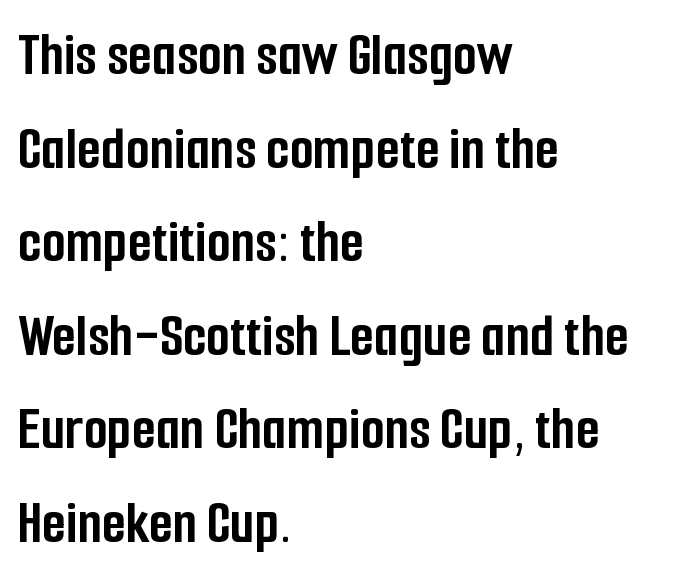
Descenders hang freely into open space. Character widths vary here, with narrow letters taking less room than wide ones. A student would call this left alignment; a typographer would say flush left, rag right. Typographic density is high because the face is bold. This sample uses plain, unmodified letter spacing.
